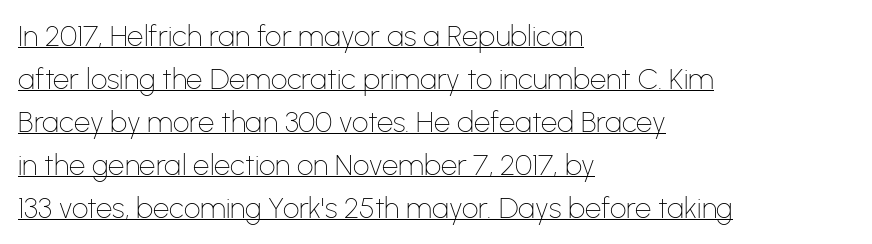
The image shows 29 px thin sans-serif type, upright; set left-aligned, normal line spacing (1.48x), normal letter spacing, underlined; low stroke contrast and a medium x-height.
